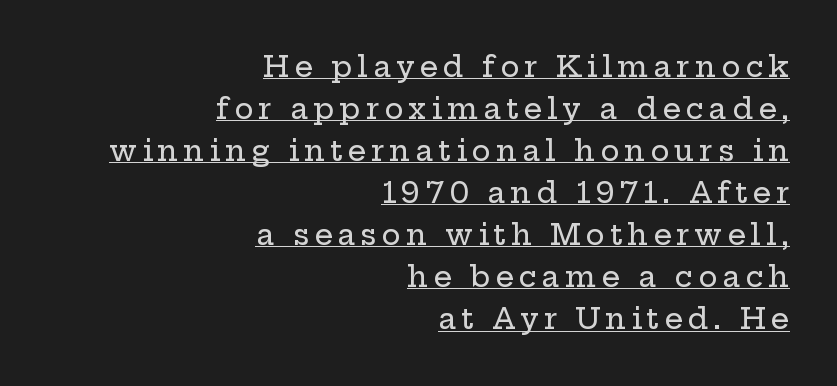
Q: Is the text italic (slanted)? A: No, it is upright.
Q: Is the typeface a serif or a sans-serif typeface? A: Serif.
Q: Is the text underlined? A: Yes.
Q: How is the paragraph aligned? A: Right-aligned.
Q: Is the spacing between lines tight, normal or loose? A: Normal.
Q: Width (condensed, normal, or wide)? A: Wide.
Q: Stroke contrast? A: Low.
Q: x-height? A: Medium.
Q: Monospaced? A: No.
